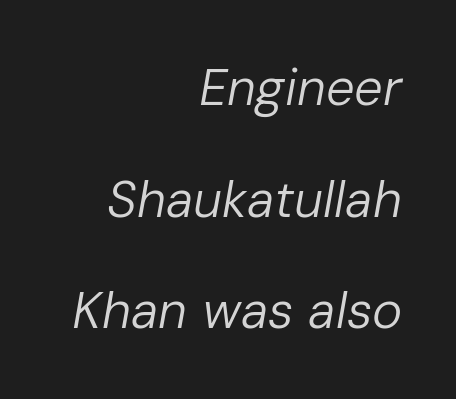
Reading down the block, your eye finds every line finishing at a fixed right position. The gaps between neighbouring characters are ordinary and unremarkable. The strokes are not fattened; the text isn't bold. Slant detected: the letters are inclined.
